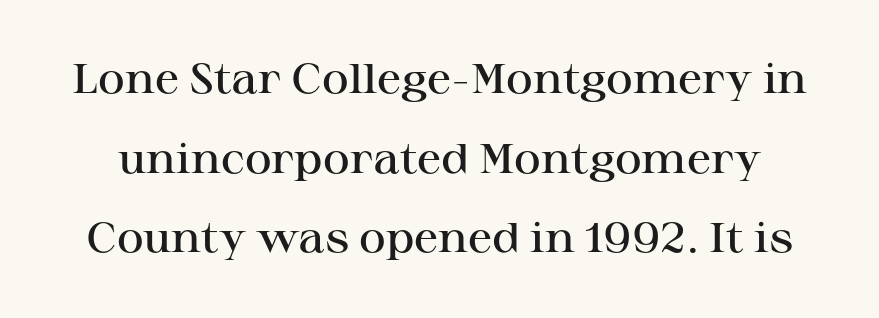
The image shows 41 px semibold, wide serif type, upright; set loose line spacing (1.94x), normal letter spacing, not underlined; high stroke contrast and a medium x-height.
